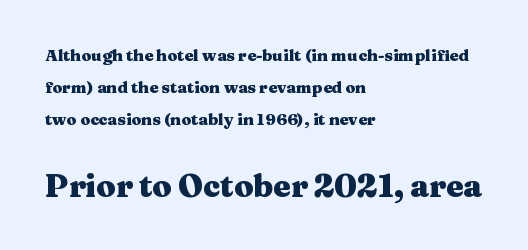
Q: Is the text bold? A: Yes.
Q: Is the text italic (slanted)? A: No, it is upright.
Q: Is the typeface a serif or a sans-serif typeface? A: Serif.
Q: Is the text underlined? A: No.
Q: How is the paragraph aligned? A: Left-aligned.
Q: Is the spacing between letters normal or unusually wide? A: Normal.
Q: Is the spacing between lines tight, normal or loose? A: Loose.
Q: Which block of text is set in a larger size, the first (top) or the second (bottom)? A: The second (bottom) one.
Q: Width (condensed, normal, or wide)? A: Wide.
Q: Stroke contrast? A: Medium.
Q: x-height? A: Medium.
Q: Monospaced? A: No.
